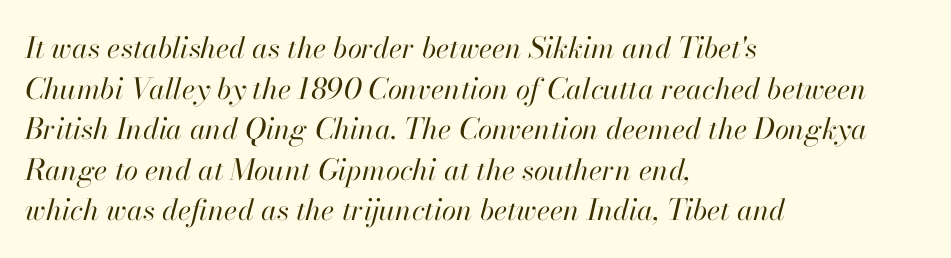
Q: Is the text bold? A: No.
Q: Is the text italic (slanted)? A: Yes, it leans right by about 13 degrees.
Q: Is the text underlined? A: No.
Q: How is the paragraph aligned? A: Left-aligned.
Q: Is the spacing between letters normal or unusually wide? A: Normal.
Q: Is the spacing between lines tight, normal or loose? A: Normal.
Q: Width (condensed, normal, or wide)? A: Normal.
Q: Stroke contrast? A: High.
Q: x-height? A: Small.
Q: Monospaced? A: No.
